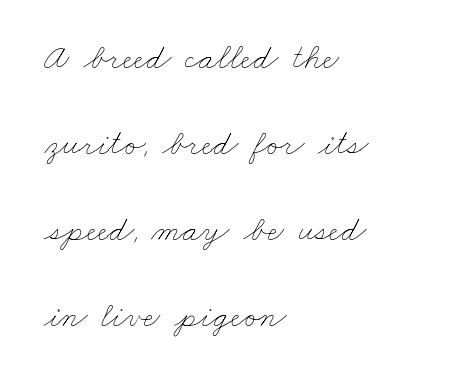
Q: Is the text bold? A: No.
Q: Is the text underlined? A: No.
Q: How is the paragraph aligned? A: Left-aligned.
Q: Is the spacing between letters normal or unusually wide? A: Normal.
Q: Is the spacing between lines tight, normal or loose? A: Loose.
Q: Width (condensed, normal, or wide)? A: Wide.
Q: Stroke contrast? A: Low.
Q: x-height? A: Small.
Q: Monospaced? A: No.
